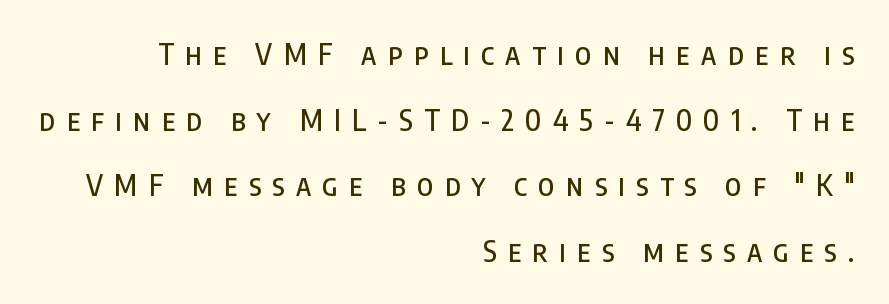
{"serif": "no", "italic": "no", "width": "condensed", "stroke_contrast": "low", "x_height": "large", "monospaced": "no", "underline": "no", "align": "right", "line_spacing": "loose", "line_spacing_ratio": 2.26, "letter_spacing": "wide", "letter_spacing_em": 0.39, "glyph_px": 29}
